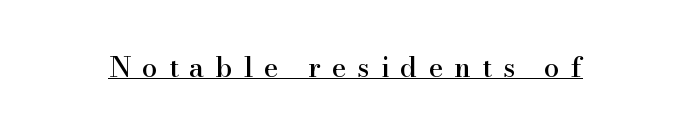
Q: Is the text italic (slanted)? A: No, it is upright.
Q: Is the typeface a serif or a sans-serif typeface? A: Serif.
Q: Is the text underlined? A: Yes.
Q: Is the spacing between letters normal or unusually wide? A: Unusually wide.
Q: Width (condensed, normal, or wide)? A: Normal.
Q: Stroke contrast? A: High.
Q: x-height? A: Small.
Q: Monospaced? A: No.
